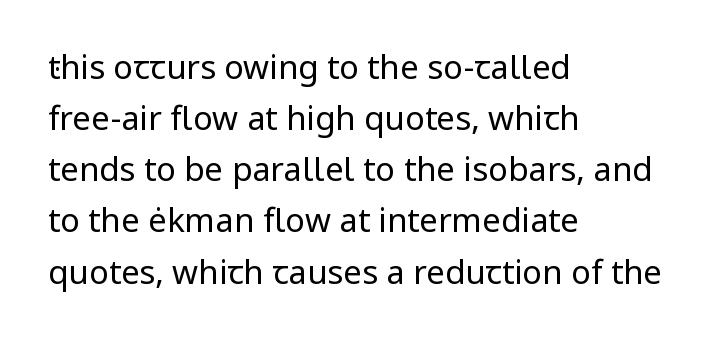
{"serif": "no", "italic": "no", "bold": "no", "weight": "regular", "width": "normal", "stroke_contrast": "low", "x_height": "medium", "monospaced": "no", "underline": "no", "align": "left", "line_spacing": "normal", "line_spacing_ratio": 1.55, "letter_spacing": "normal", "letter_spacing_em": 0.0, "glyph_px": 33}
